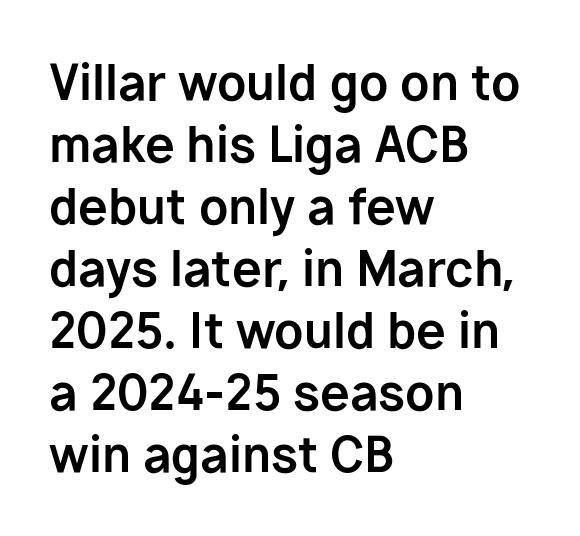
Q: Is the text bold? A: Yes.
Q: Is the text italic (slanted)? A: No, it is upright.
Q: Is the typeface a serif or a sans-serif typeface? A: Sans-serif.
Q: Is the text underlined? A: No.
Q: How is the paragraph aligned? A: Left-aligned.
Q: Is the spacing between letters normal or unusually wide? A: Normal.
Q: Is the spacing between lines tight, normal or loose? A: Normal.
Q: Width (condensed, normal, or wide)? A: Normal.
Q: Stroke contrast? A: Low.
Q: x-height? A: Medium.
Q: Monospaced? A: No.
